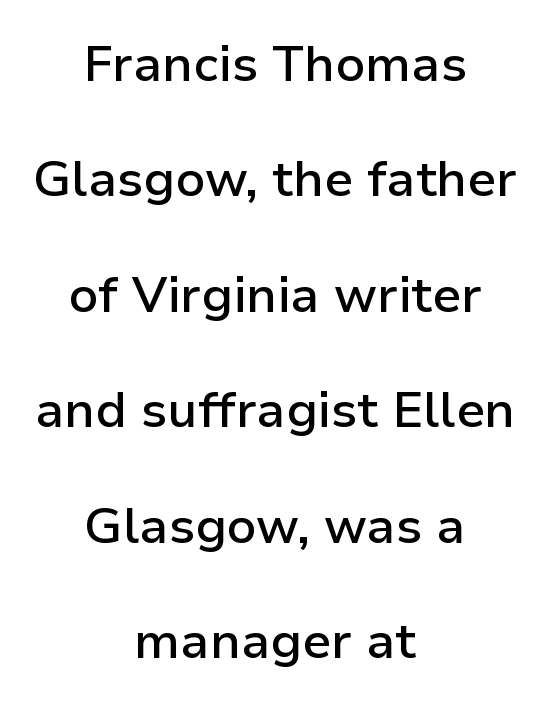
Q: Is the text bold? A: Semi-bold.
Q: Is the text italic (slanted)? A: No, it is upright.
Q: Is the typeface a serif or a sans-serif typeface? A: Sans-serif.
Q: Is the text underlined? A: No.
Q: How is the paragraph aligned? A: Centered.
Q: Is the spacing between letters normal or unusually wide? A: Normal.
Q: Is the spacing between lines tight, normal or loose? A: Loose.
Q: Width (condensed, normal, or wide)? A: Normal.
Q: Stroke contrast? A: Low.
Q: x-height? A: Medium.
Q: Monospaced? A: No.
